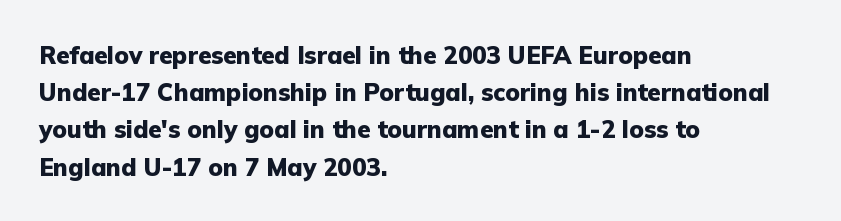
{"italic": "no", "bold": "yes", "underline": "no", "align": "left", "line_spacing": "normal", "line_spacing_ratio": 1.55, "letter_spacing": "normal", "letter_spacing_em": 0.0, "glyph_px": 24}
